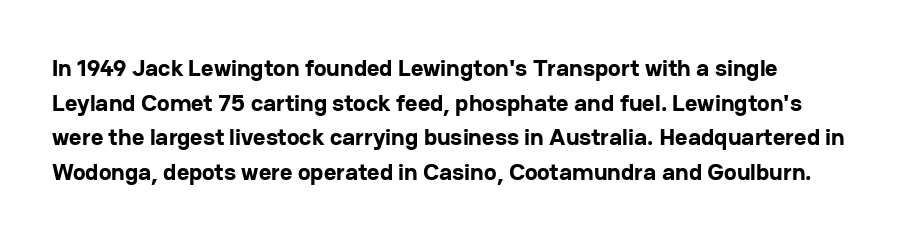
Q: Is the text bold? A: Yes.
Q: Is the text italic (slanted)? A: No, it is upright.
Q: Is the text underlined? A: No.
Q: Is the spacing between letters normal or unusually wide? A: Normal.
Q: Is the spacing between lines tight, normal or loose? A: Normal.
